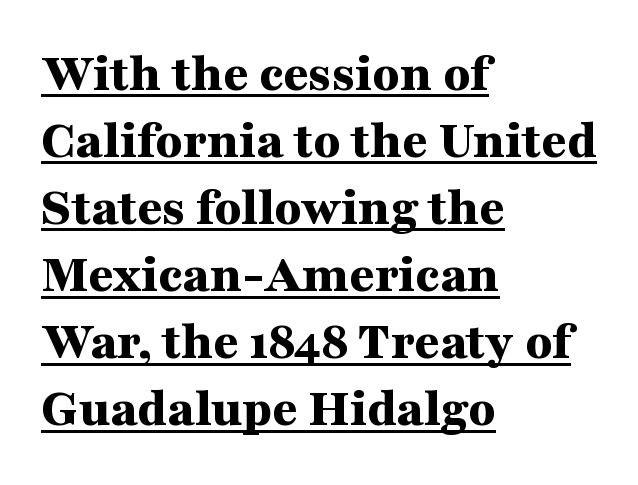
The strokes are fattened all the way to bold. Tracking here is standard; glyphs follow each other at the usual distance. The lettering stays uniformly vertical, giving the passage a roman look. You could not count columns in this text — the font is proportionally spaced. Leftover space on each line is placed entirely after the last word. Little horizontal feet cap the strokes, marking this as serif type.
